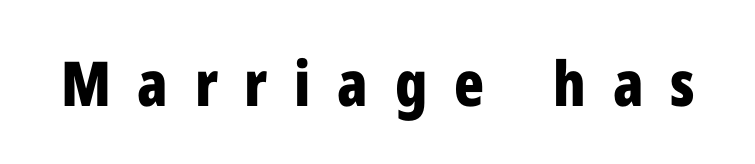
The gap between lines stays unmarked. The letters carry no serifs — their stems end cleanly without finishing strokes. The characters look thick and weighty, a clear bold. If you drew a line through each stem, it would be perfectly vertical. Students, note that the glyphs here are deliberately spaced far apart. The rendering uses natural spacing where letterforms have individual widths.
